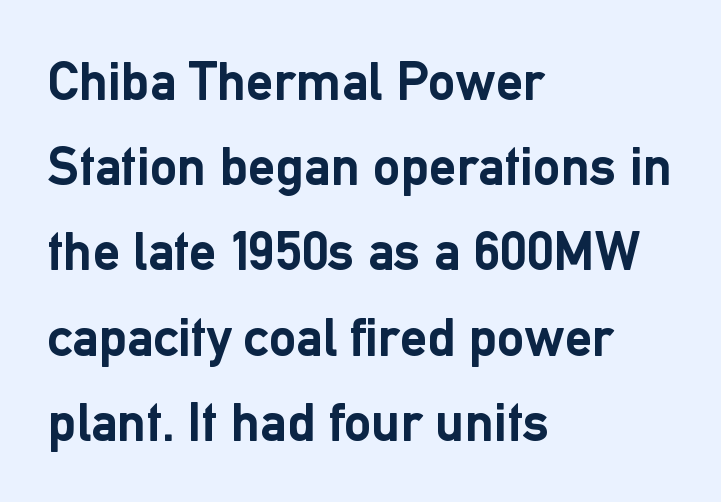
The image shows 55 px semibold sans-serif type, upright; set left-aligned, normal line spacing (1.55x), normal letter spacing, not underlined; low stroke contrast and a medium x-height.
